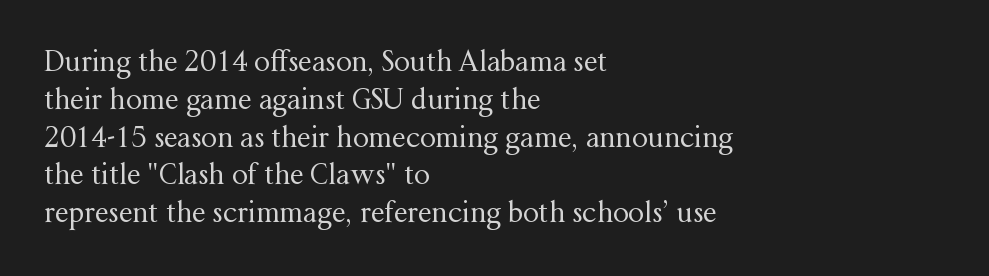
The image shows 28 px regular-weight serif type, upright; set left-aligned, normal line spacing (1.35x), normal letter spacing, not underlined; medium stroke contrast and a medium x-height.
